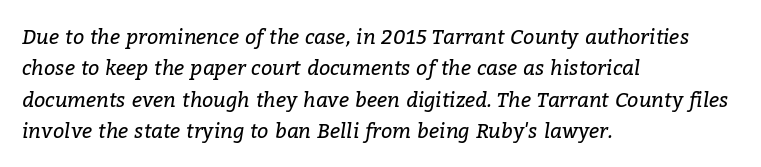
{"italic": "yes", "lean": "right", "slant_degrees": 9, "bold": "no", "underline": "no", "align": "left", "line_spacing": "normal", "line_spacing_ratio": 1.57, "letter_spacing": "normal", "letter_spacing_em": 0.0, "glyph_px": 20}
